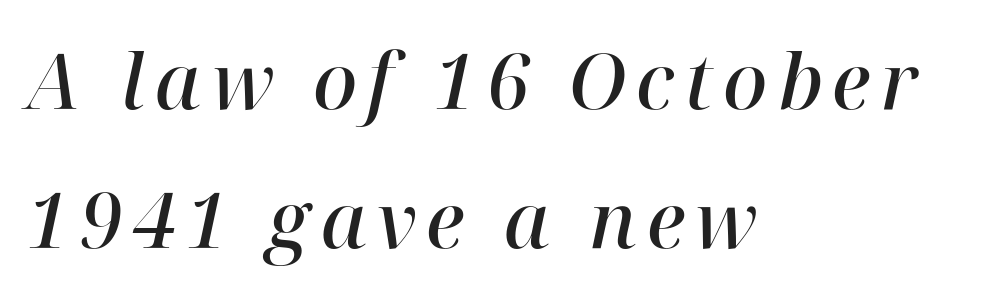
The image shows 77 px semibold serif type, italic (leaning right); set left-aligned, line spacing 1.81x, not underlined; high stroke contrast and a medium x-height.
